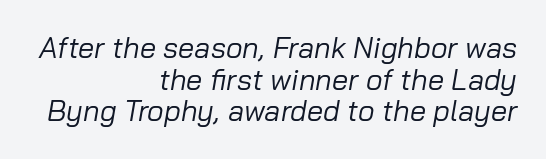
Q: Is the text bold? A: No.
Q: Is the text italic (slanted)? A: Yes, it leans right by about 10 degrees.
Q: Is the text underlined? A: No.
Q: How is the paragraph aligned? A: Right-aligned.
Q: Is the spacing between letters normal or unusually wide? A: Normal.
Q: Is the spacing between lines tight, normal or loose? A: Tight.
Q: Width (condensed, normal, or wide)? A: Normal.
Q: Stroke contrast? A: Low.
Q: x-height? A: Medium.
Q: Monospaced? A: No.
